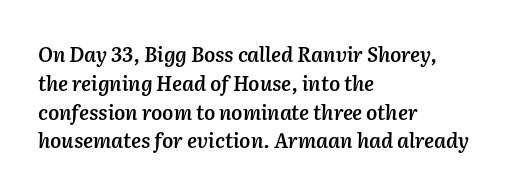
{"italic": "yes", "lean": "right", "slant_degrees": 2, "bold": "semi", "underline": "no", "align": "left", "line_spacing": "normal", "line_spacing_ratio": 1.44, "letter_spacing": "normal", "letter_spacing_em": 0.0, "glyph_px": 20}
